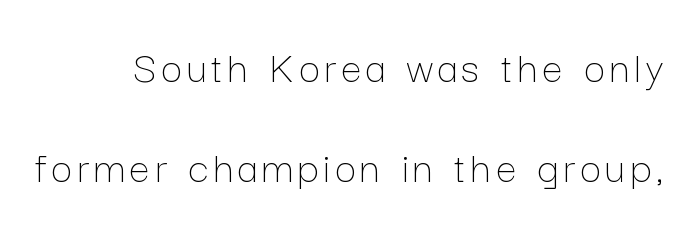
The strip under each line holds only bare page. The passage shown is typed in a proportional face where columns would drift. Compared with a typical body face, this is equally light or lighter still. Vertical spacing — loose. Tall strokes in this sample are plumb rather than angled.
